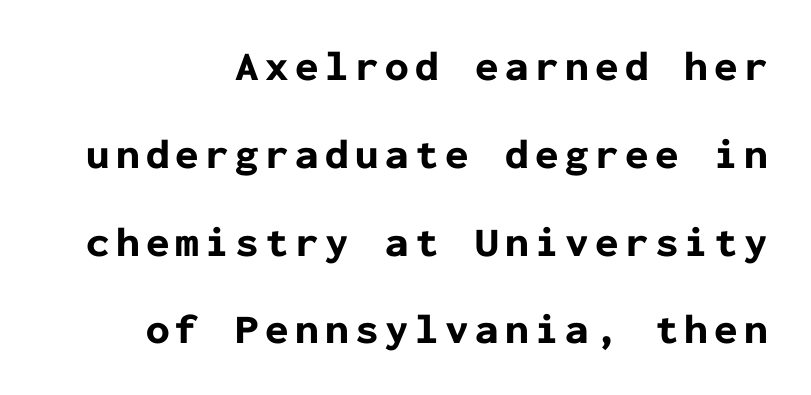
This block would shrink considerably if given ordinary leading; it's expanded now. Posture: vertical. The setting favours the right margin, as signatures and pull-quotes sometimes do. Think of a typewriter: that constant character pitch is what you see here.
